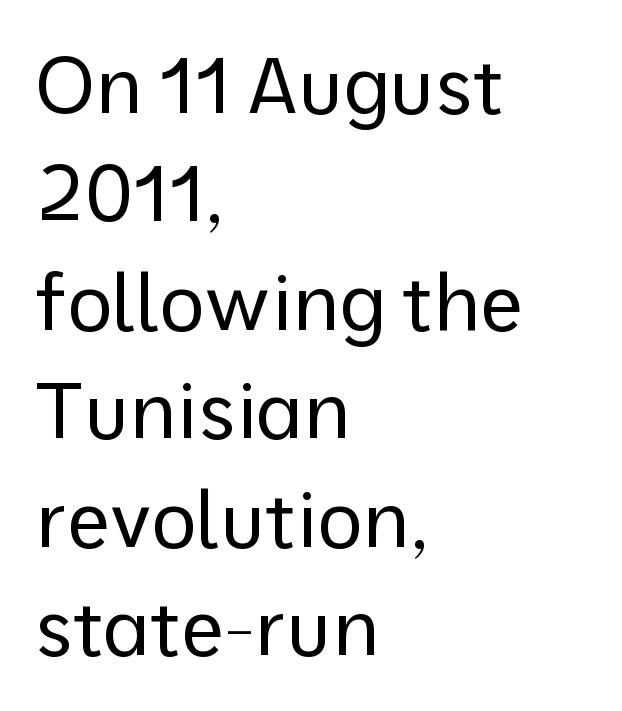
The image shows 78 px regular-weight sans-serif type, upright; set left-aligned, normal line spacing (1.39x), normal letter spacing, not underlined; low stroke contrast and a medium x-height.
